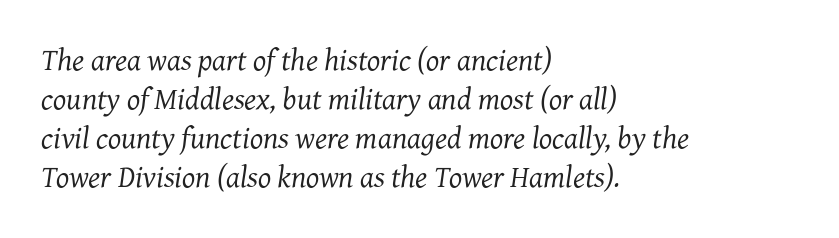
{"serif": "yes", "italic": "yes", "lean": "right", "slant_degrees": 7, "bold": "no", "weight": "regular", "width": "normal", "stroke_contrast": "medium", "x_height": "medium", "monospaced": "no", "underline": "no", "align": "left", "line_spacing": "normal", "line_spacing_ratio": 1.26, "letter_spacing": "normal", "letter_spacing_em": 0.0, "glyph_px": 31}
